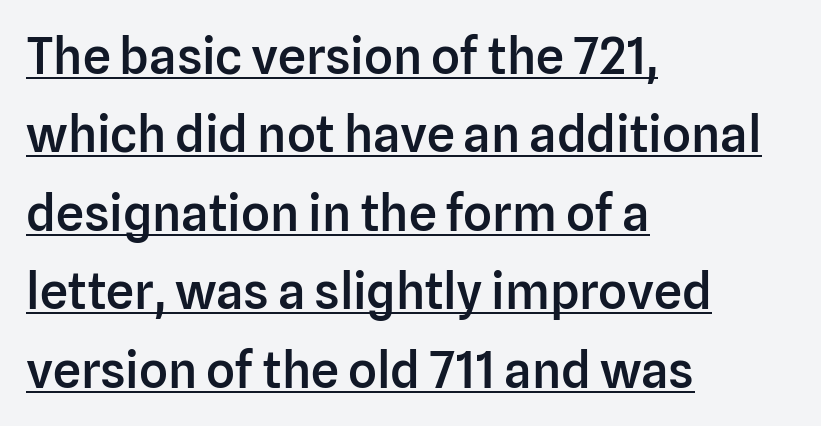
Words appear dense and cohesive because spacing is normal. The letters are semibold — heavier than regular but short of a full bold. The axis of the letterforms is exactly vertical. Unlike a traditional serif, this face leaves its strokes unadorned. The lines sit at an ordinary, default distance from one another.
